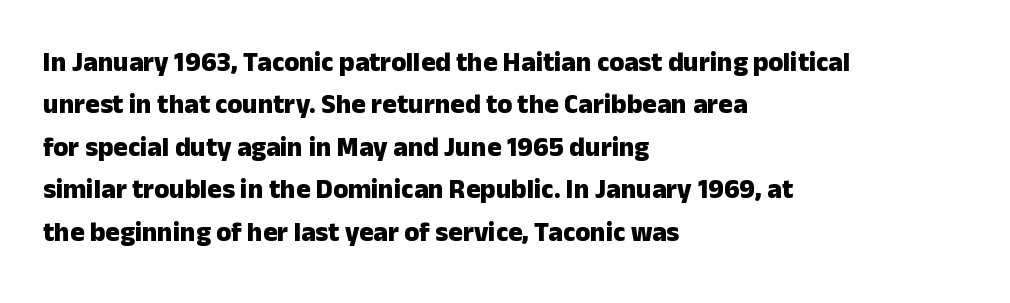
The axis of the letterforms is exactly vertical. The passage is arranged the way most books set body copy — flush left. Beneath every word, the page is bare. Summary of weight: heavy, a full bold. In terms of leading, this rendering sits right in the middle.
